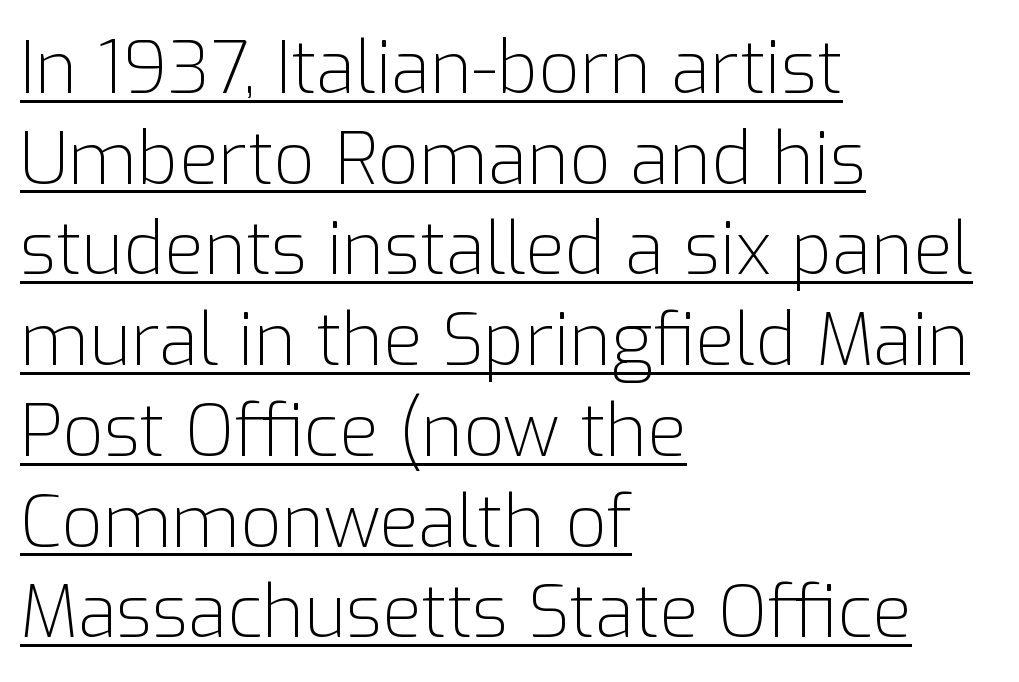
The rendering keeps characters at their native spacing. Vertical spacing — default. Here the designer chose a conventional face with non-uniform glyph widths. The typesetter has applied underlining to the passage shown. Letterform terminals end flat and unadorned throughout the passage. The text block is weighted toward the left margin, trailing off unevenly rightward.
